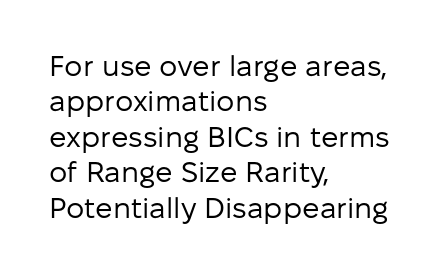
{"serif": "no", "italic": "no", "bold": "no", "weight": "regular", "width": "normal", "stroke_contrast": "low", "x_height": "medium", "monospaced": "no", "underline": "no", "align": "left", "line_spacing_ratio": 1.22, "letter_spacing": "normal", "letter_spacing_em": 0.0, "glyph_px": 29}
